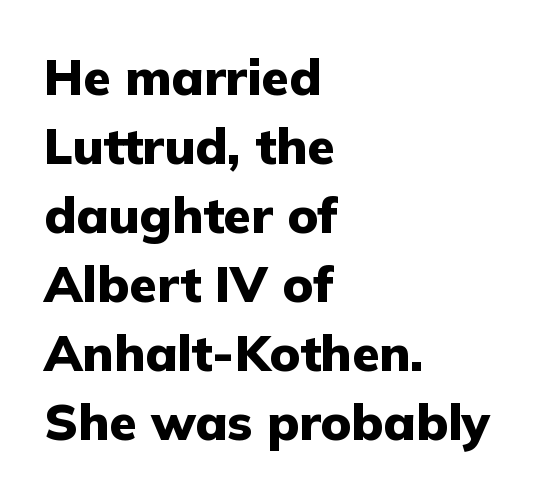
The image shows 50 px heavy sans-serif type, upright; set left-aligned, normal line spacing (1.38x), normal letter spacing, not underlined; low stroke contrast and a medium x-height.
